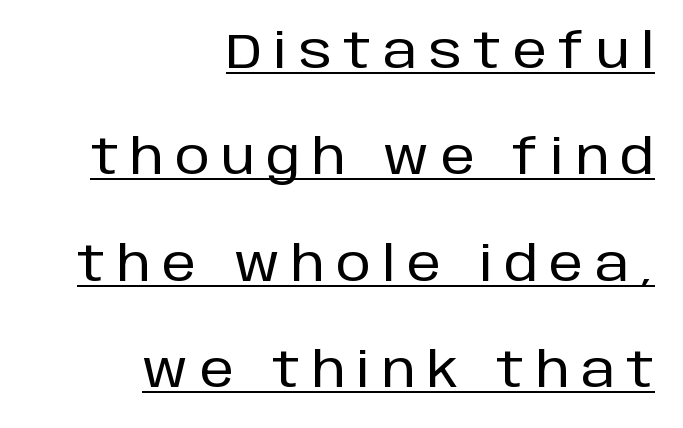
Reading down the block, your eye finds every line finishing at a fixed right position. Grotesque or geometric, the face here clearly has no serifs. What's the leading like? Stretched, with rows far apart. Proportional: the letters do not fall into vertical columns. The rendering uses the underline text-decoration. In terms of posture, this sample is upright.
